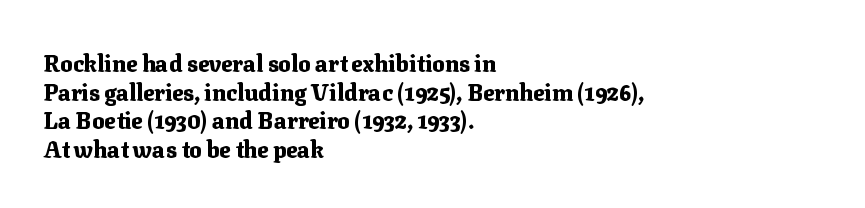
{"italic": "no", "bold": "yes", "underline": "no", "align": "left", "line_spacing_ratio": 1.24, "letter_spacing": "normal", "letter_spacing_em": 0.0, "glyph_px": 23}
